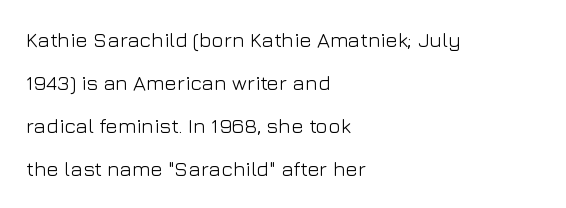
Q: Is the text bold? A: No.
Q: Is the text italic (slanted)? A: No, it is upright.
Q: Is the text underlined? A: No.
Q: How is the paragraph aligned? A: Left-aligned.
Q: Is the spacing between letters normal or unusually wide? A: Normal.
Q: Is the spacing between lines tight, normal or loose? A: Loose.
